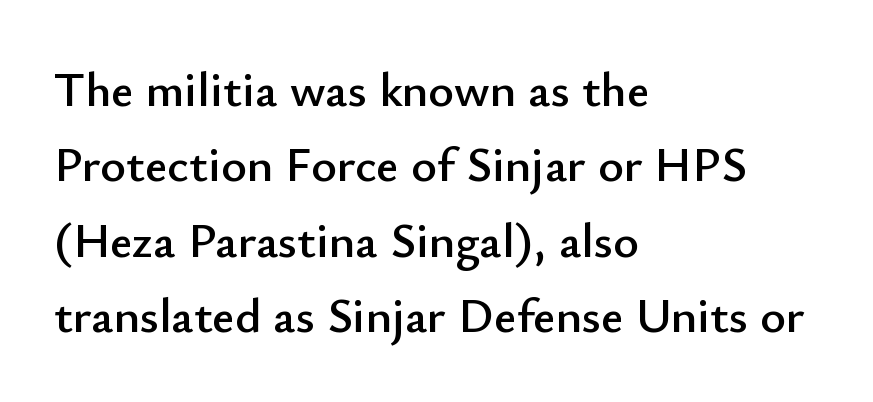
Q: Is the text italic (slanted)? A: No, it is upright.
Q: Is the typeface a serif or a sans-serif typeface? A: Sans-serif.
Q: Is the text underlined? A: No.
Q: How is the paragraph aligned? A: Left-aligned.
Q: Is the spacing between letters normal or unusually wide? A: Normal.
Q: Is the spacing between lines tight, normal or loose? A: Normal.
Q: Width (condensed, normal, or wide)? A: Normal.
Q: Stroke contrast? A: Low.
Q: x-height? A: Small.
Q: Monospaced? A: No.
